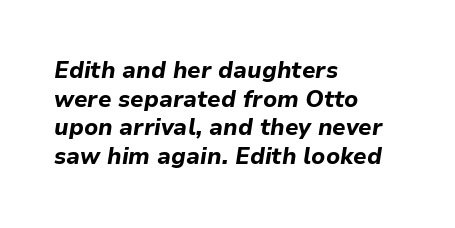
The image shows 23 px bold type, italic (leaning right); set left-aligned, normal line spacing (1.25x), normal letter spacing, not underlined.
